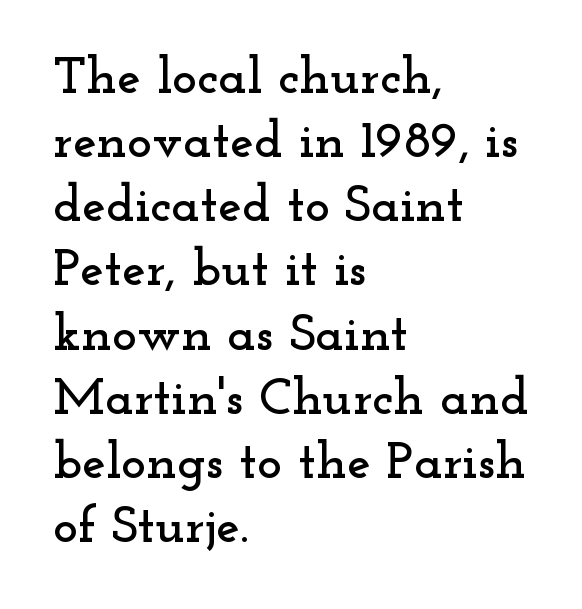
{"serif": "yes", "italic": "no", "width": "wide", "stroke_contrast": "low", "x_height": "small", "monospaced": "no", "underline": "no", "align": "left", "line_spacing_ratio": 1.21, "letter_spacing": "normal", "letter_spacing_em": 0.0, "glyph_px": 53}
